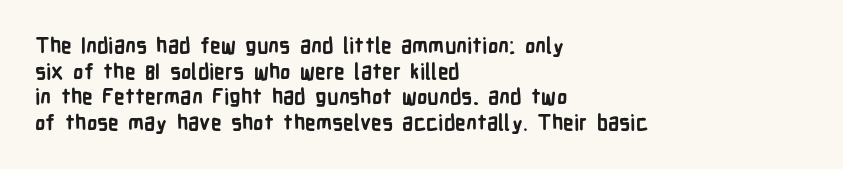
Q: Is the text bold? A: Yes.
Q: Is the text italic (slanted)? A: No, it is upright.
Q: Is the text underlined? A: No.
Q: How is the paragraph aligned? A: Left-aligned.
Q: Is the spacing between letters normal or unusually wide? A: Normal.
